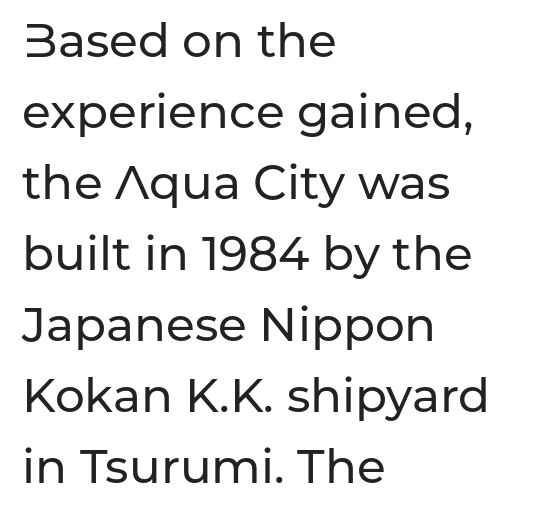
Q: Is the text italic (slanted)? A: No, it is upright.
Q: Is the typeface a serif or a sans-serif typeface? A: Sans-serif.
Q: Is the text underlined? A: No.
Q: How is the paragraph aligned? A: Left-aligned.
Q: Is the spacing between letters normal or unusually wide? A: Normal.
Q: Is the spacing between lines tight, normal or loose? A: Normal.
Q: Width (condensed, normal, or wide)? A: Normal.
Q: Stroke contrast? A: Low.
Q: x-height? A: Medium.
Q: Monospaced? A: No.
